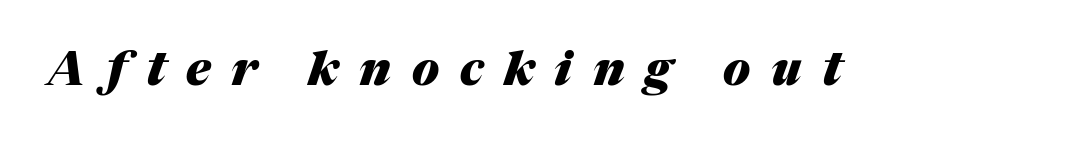
{"italic": "yes", "lean": "right", "slant_degrees": 17, "bold": "yes", "weight": "heavy", "width": "normal", "stroke_contrast": "medium", "x_height": "medium", "monospaced": "no", "underline": "no", "letter_spacing": "wide", "letter_spacing_em": 0.44, "glyph_px": 47}
